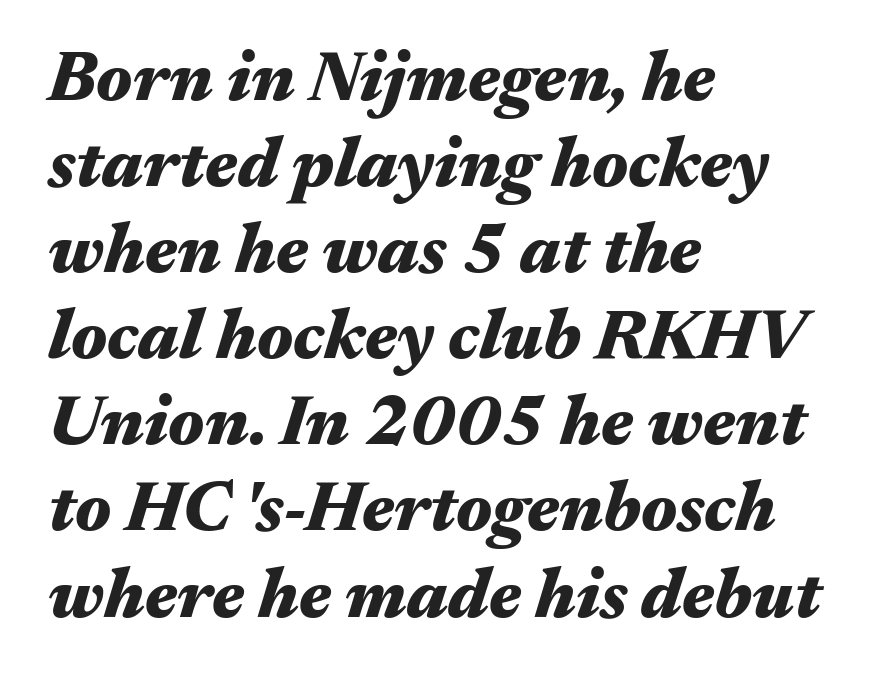
{"italic": "yes", "lean": "right", "slant_degrees": 17, "bold": "yes", "weight": "heavy", "width": "wide", "stroke_contrast": "medium", "x_height": "medium", "monospaced": "no", "underline": "no", "align": "left", "line_spacing_ratio": 1.23, "letter_spacing": "normal", "letter_spacing_em": 0.0, "glyph_px": 70}
